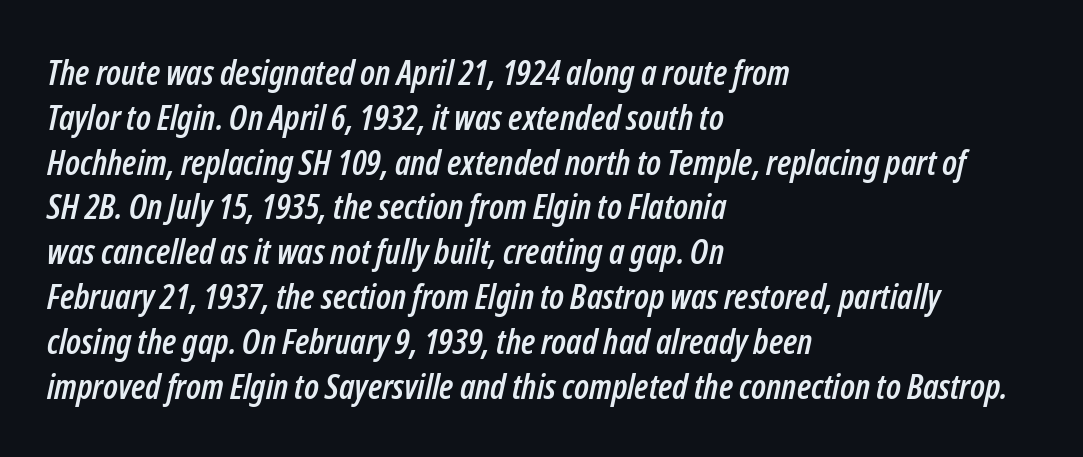
The rendering anchors every line to the left-hand side. A typesetter would call this proportional, since set widths differ per character. These lines were composed using italics. Clear beneath every line of the passage. Notice how descenders clear the ascenders below comfortably — that's standard leading. Inter-character spacing is left at the font's built-in metrics.
